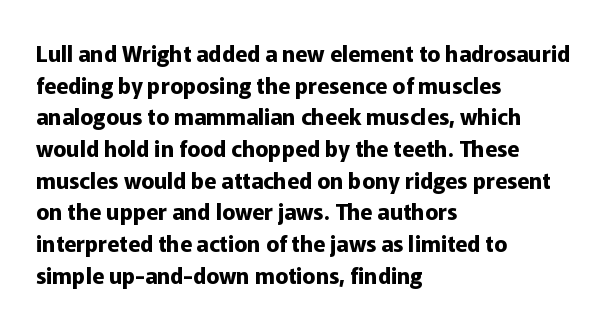
Q: Is the text bold? A: Yes.
Q: Is the text italic (slanted)? A: No, it is upright.
Q: Is the text underlined? A: No.
Q: How is the paragraph aligned? A: Left-aligned.
Q: Is the spacing between letters normal or unusually wide? A: Normal.
Q: Is the spacing between lines tight, normal or loose? A: Normal.
